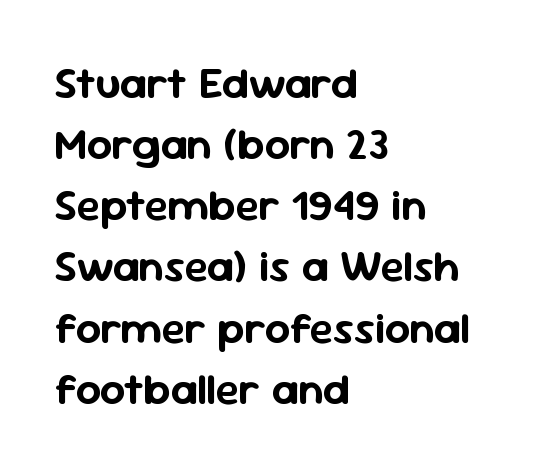
Q: Is the text italic (slanted)? A: No, it is upright.
Q: Is the typeface a serif or a sans-serif typeface? A: Sans-serif.
Q: Is the text underlined? A: No.
Q: How is the paragraph aligned? A: Left-aligned.
Q: Is the spacing between letters normal or unusually wide? A: Normal.
Q: Is the spacing between lines tight, normal or loose? A: Normal.
Q: Width (condensed, normal, or wide)? A: Normal.
Q: Stroke contrast? A: Low.
Q: x-height? A: Medium.
Q: Monospaced? A: No.
